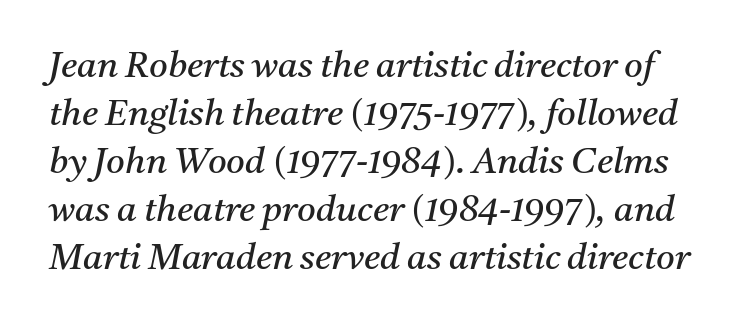
{"serif": "yes", "italic": "yes", "lean": "right", "slant_degrees": 11, "bold": "no", "weight": "regular", "width": "normal", "stroke_contrast": "medium", "x_height": "medium", "monospaced": "no", "underline": "no", "line_spacing": "normal", "line_spacing_ratio": 1.33, "letter_spacing": "normal", "letter_spacing_em": 0.0, "glyph_px": 36}
